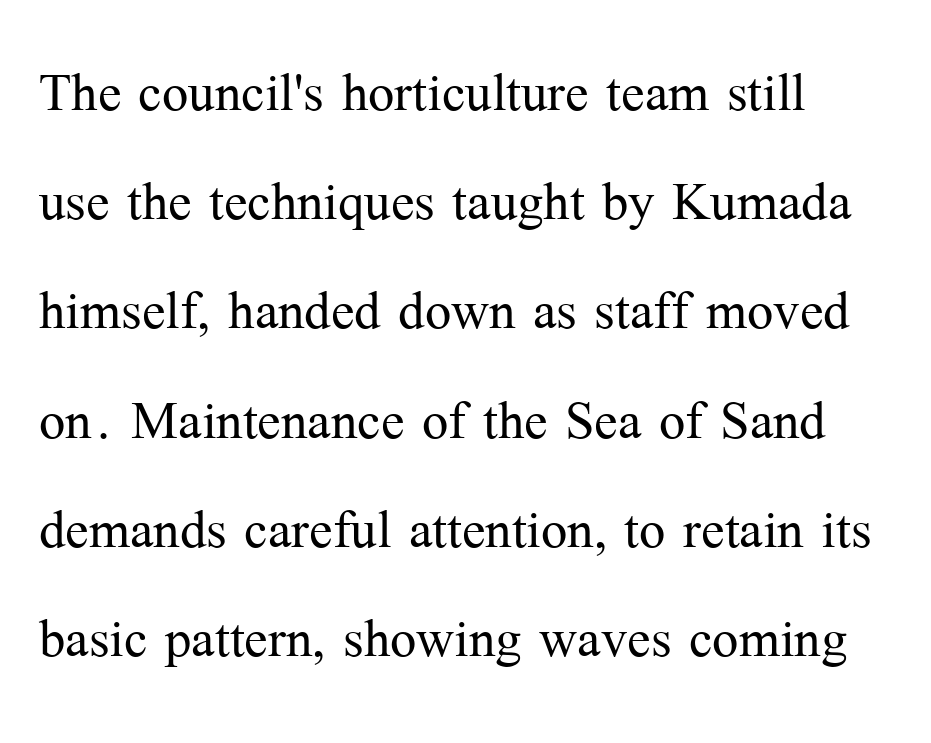
Q: Is the text bold? A: No.
Q: Is the text italic (slanted)? A: No, it is upright.
Q: Is the typeface a serif or a sans-serif typeface? A: Serif.
Q: Is the text underlined? A: No.
Q: How is the paragraph aligned? A: Left-aligned.
Q: Is the spacing between letters normal or unusually wide? A: Normal.
Q: Is the spacing between lines tight, normal or loose? A: Normal.
Q: Width (condensed, normal, or wide)? A: Normal.
Q: Stroke contrast? A: Medium.
Q: x-height? A: Medium.
Q: Monospaced? A: No.
